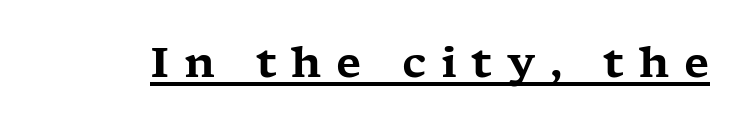
Q: Is the text italic (slanted)? A: No, it is upright.
Q: Is the typeface a serif or a sans-serif typeface? A: Serif.
Q: Is the text underlined? A: Yes.
Q: Is the spacing between letters normal or unusually wide? A: Unusually wide.
Q: Width (condensed, normal, or wide)? A: Wide.
Q: Stroke contrast? A: Low.
Q: x-height? A: Medium.
Q: Monospaced? A: No.
